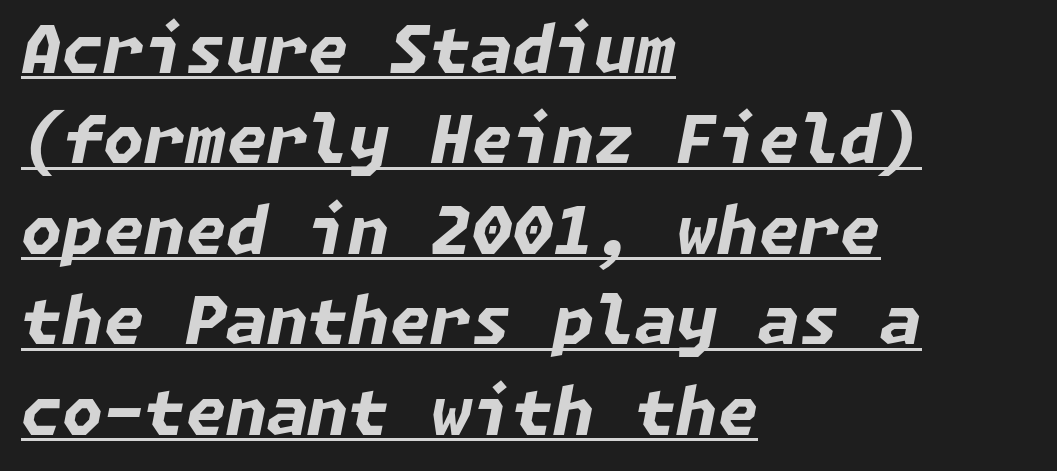
Q: Is the text bold? A: Yes.
Q: Is the text italic (slanted)? A: Yes, it leans right by about 11 degrees.
Q: Is the text underlined? A: Yes.
Q: How is the paragraph aligned? A: Left-aligned.
Q: Is the spacing between letters normal or unusually wide? A: Normal.
Q: Is the spacing between lines tight, normal or loose? A: Normal.
Q: Width (condensed, normal, or wide)? A: Normal.
Q: Stroke contrast? A: Low.
Q: x-height? A: Medium.
